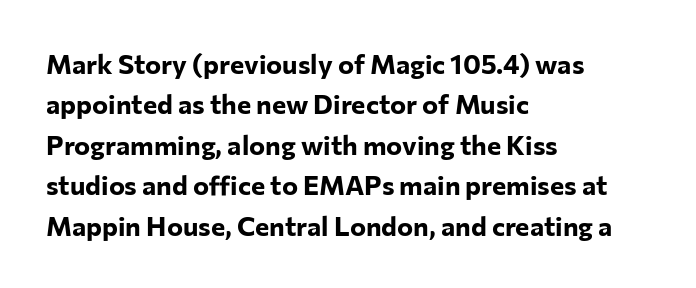
The image shows 27 px bold type, upright; set left-aligned, normal line spacing (1.5x), normal letter spacing, not underlined.
